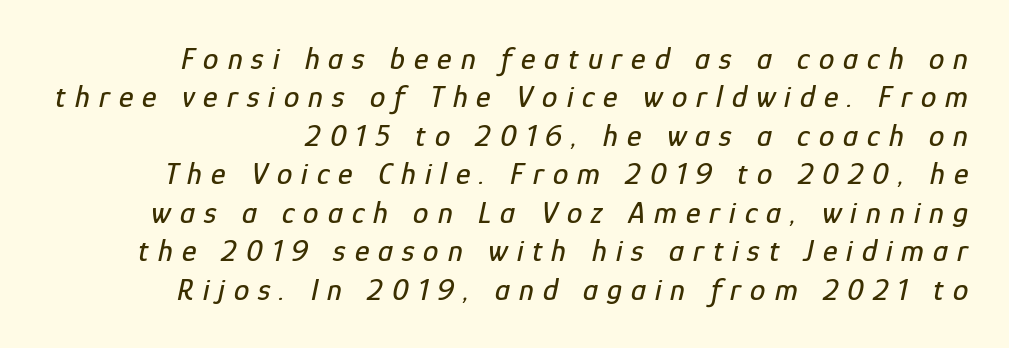
Q: Is the text italic (slanted)? A: Yes, it leans right by about 12 degrees.
Q: Is the text underlined? A: No.
Q: How is the paragraph aligned? A: Right-aligned.
Q: Is the spacing between letters normal or unusually wide? A: Unusually wide.
Q: Width (condensed, normal, or wide)? A: Condensed.
Q: Stroke contrast? A: Low.
Q: x-height? A: Medium.
Q: Monospaced? A: No.
